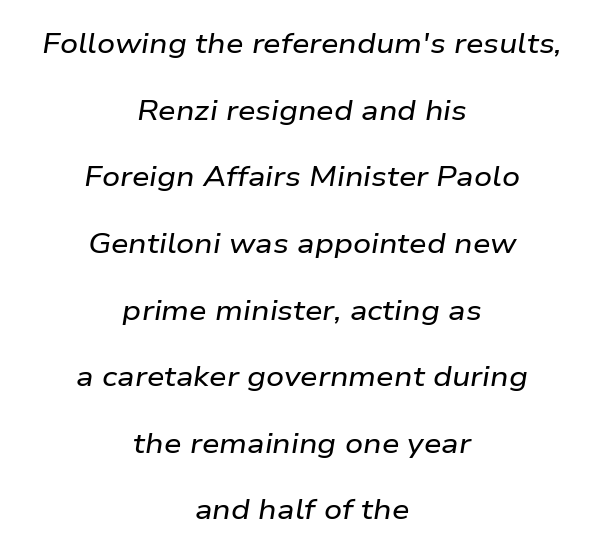
The image shows 28 px wide type, italic (leaning right); set centered, loose line spacing (2.38x), normal letter spacing, not underlined; low stroke contrast and a medium x-height.
